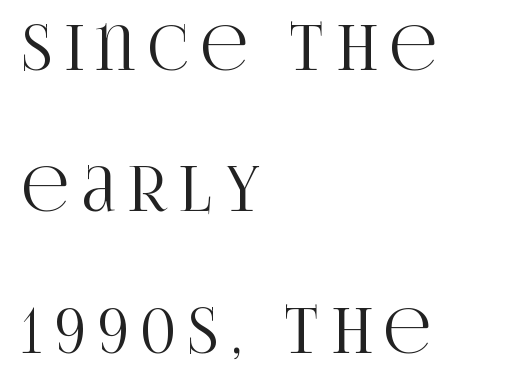
These lines are rendered in a variable-pitch font. Plain, unruled lines of type. Honestly, the rows look like they've been pulled way apart. Does the copy run flush right? No — it runs flush left. The axis of the letterforms is exactly vertical. Is the letter spacing exaggerated? Yes — the characters are pushed far apart.
